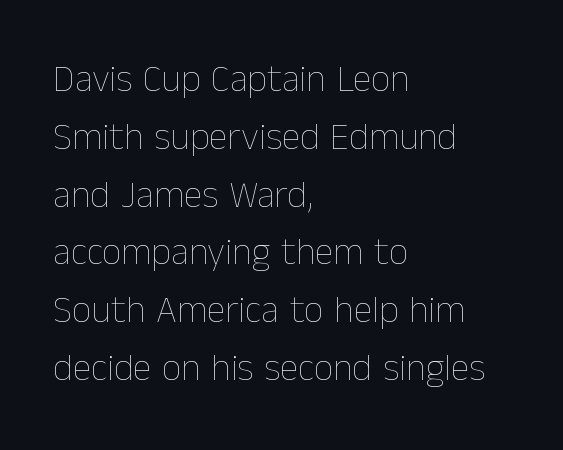
In terms of leading, this rendering sits right in the middle. Note the varied advance widths — an 'i' is clearly narrower than an 'm'. The lines in this sample share a left origin and differ only in where they stop. Weight: in the light-to-regular range. Quick note: underline off. Unlike italic type, these characters show no tilt at all.
